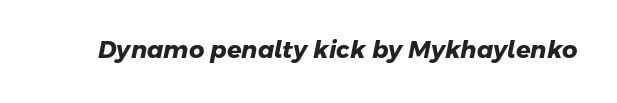
Standard letterfit; no display-style spreading of the glyphs. What weight is shown? A full bold with thick strokes. Has an underline been added? It has not.
